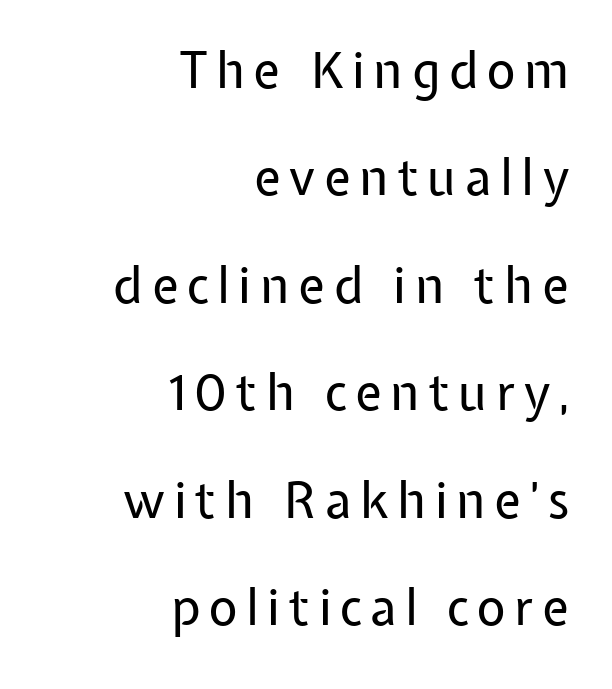
Q: Is the text bold? A: No.
Q: Is the text italic (slanted)? A: No, it is upright.
Q: Is the typeface a serif or a sans-serif typeface? A: Sans-serif.
Q: Is the text underlined? A: No.
Q: How is the paragraph aligned? A: Right-aligned.
Q: Is the spacing between lines tight, normal or loose? A: Loose.
Q: Width (condensed, normal, or wide)? A: Normal.
Q: Stroke contrast? A: Low.
Q: x-height? A: Medium.
Q: Monospaced? A: No.
